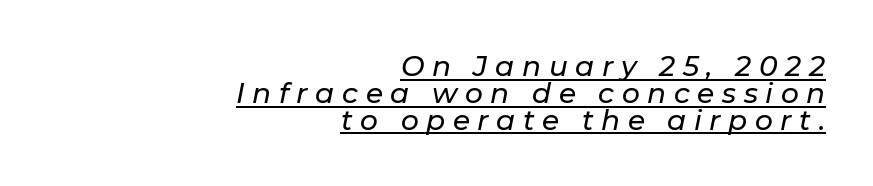
Q: Is the text italic (slanted)? A: Yes, it leans right by about 11 degrees.
Q: Is the text underlined? A: Yes.
Q: How is the paragraph aligned? A: Right-aligned.
Q: Is the spacing between letters normal or unusually wide? A: Unusually wide.
Q: Is the spacing between lines tight, normal or loose? A: Tight.
Q: Width (condensed, normal, or wide)? A: Normal.
Q: Stroke contrast? A: Low.
Q: x-height? A: Medium.
Q: Monospaced? A: No.
